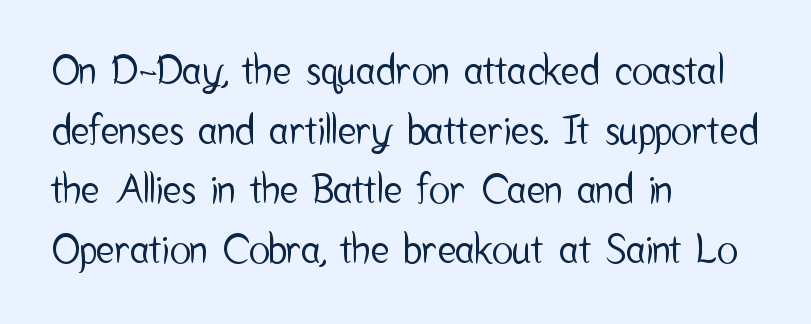
Q: Is the text italic (slanted)? A: No, it is upright.
Q: Is the typeface a serif or a sans-serif typeface? A: Sans-serif.
Q: Is the text underlined? A: No.
Q: How is the paragraph aligned? A: Left-aligned.
Q: Is the spacing between letters normal or unusually wide? A: Normal.
Q: Is the spacing between lines tight, normal or loose? A: Normal.
Q: Width (condensed, normal, or wide)? A: Condensed.
Q: Stroke contrast? A: Low.
Q: x-height? A: Medium.
Q: Monospaced? A: No.
